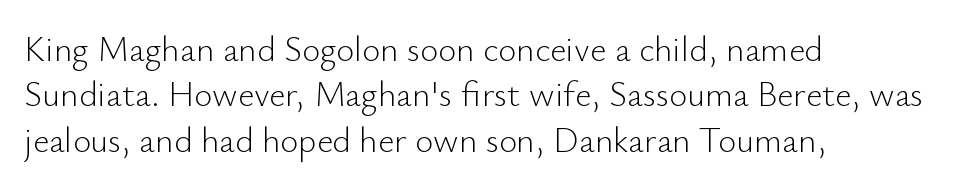
Q: Is the text bold? A: No.
Q: Is the text italic (slanted)? A: No, it is upright.
Q: Is the typeface a serif or a sans-serif typeface? A: Sans-serif.
Q: Is the text underlined? A: No.
Q: How is the paragraph aligned? A: Left-aligned.
Q: Is the spacing between letters normal or unusually wide? A: Normal.
Q: Is the spacing between lines tight, normal or loose? A: Normal.
Q: Width (condensed, normal, or wide)? A: Normal.
Q: Stroke contrast? A: Low.
Q: x-height? A: Small.
Q: Monospaced? A: No.
